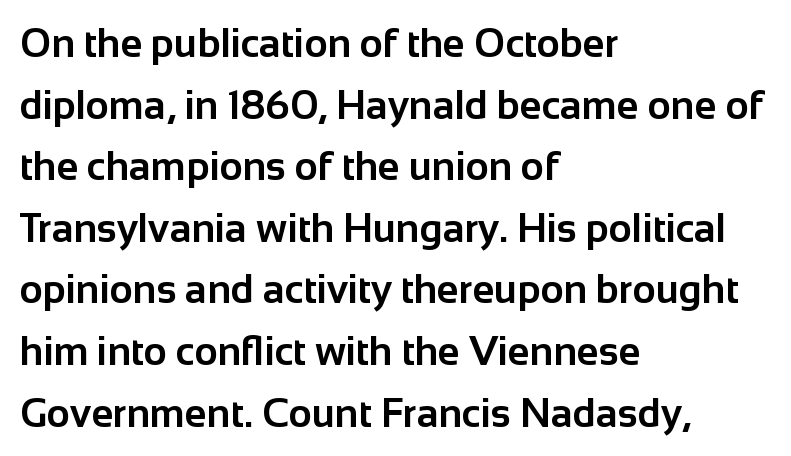
Q: Is the text bold? A: Yes.
Q: Is the text italic (slanted)? A: No, it is upright.
Q: Is the typeface a serif or a sans-serif typeface? A: Sans-serif.
Q: Is the text underlined? A: No.
Q: How is the paragraph aligned? A: Left-aligned.
Q: Is the spacing between letters normal or unusually wide? A: Normal.
Q: Is the spacing between lines tight, normal or loose? A: Normal.
Q: Width (condensed, normal, or wide)? A: Normal.
Q: Stroke contrast? A: Low.
Q: x-height? A: Medium.
Q: Monospaced? A: No.
